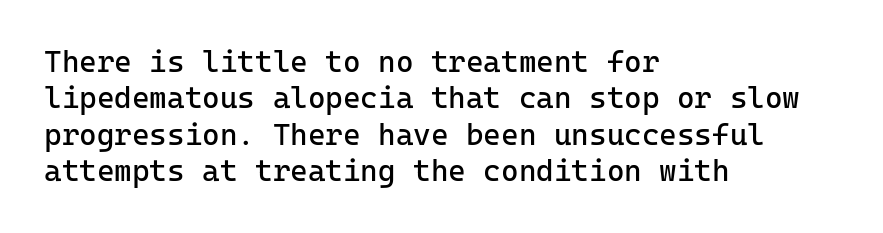
The typeface chosen for these lines omits serifs. The specimen omits any rule beneath the text block's lines. Compared with typical body copy, the letter spacing here is the same. Weight: regular or lighter.
